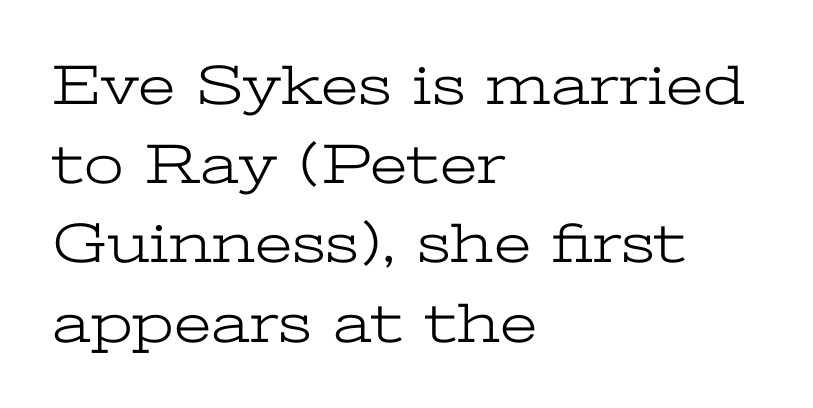
Q: Is the text bold? A: No.
Q: Is the text italic (slanted)? A: No, it is upright.
Q: Is the typeface a serif or a sans-serif typeface? A: Serif.
Q: Is the text underlined? A: No.
Q: How is the paragraph aligned? A: Left-aligned.
Q: Is the spacing between letters normal or unusually wide? A: Normal.
Q: Is the spacing between lines tight, normal or loose? A: Normal.
Q: Width (condensed, normal, or wide)? A: Wide.
Q: Stroke contrast? A: Low.
Q: x-height? A: Medium.
Q: Monospaced? A: No.
